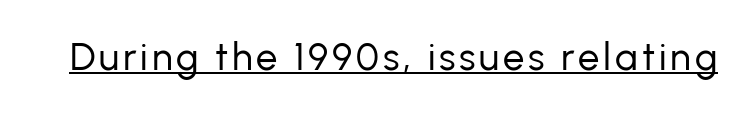
Summary of weight: not heavy and not bold. Underlining? Definitely there. The passage shown is typed in a proportional face where columns would drift. The typeface chosen for these lines omits serifs. Does the lettering tilt? It doesn't — this is upright.
